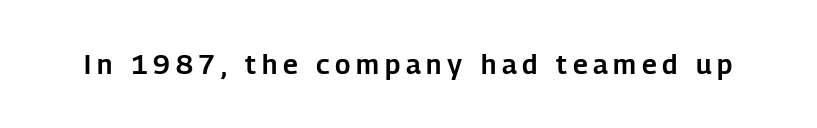
The image shows 27 px text type, upright; set unusually wide letter spacing (+0.21 em), not underlined.
